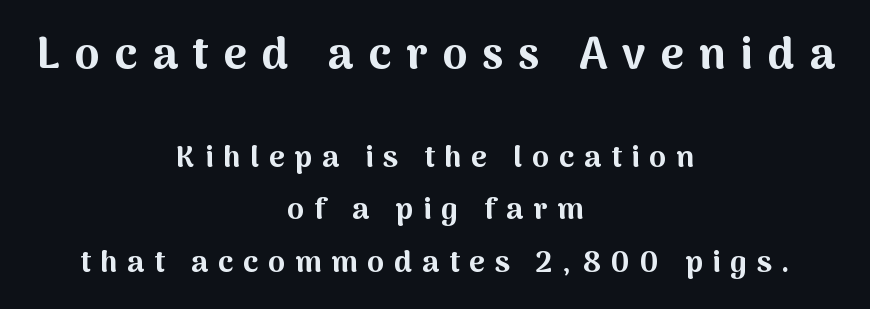
{"serif": "no", "italic": "no", "bold": "yes", "weight": "bold", "width": "normal", "stroke_contrast": "medium", "x_height": "medium", "monospaced": "no", "underline": "no", "align": "center", "line_spacing_ratio": 1.74, "letter_spacing": "wide", "letter_spacing_em": 0.33, "larger_block": "first", "size_ratio": 1.5, "glyph_px": 45}
